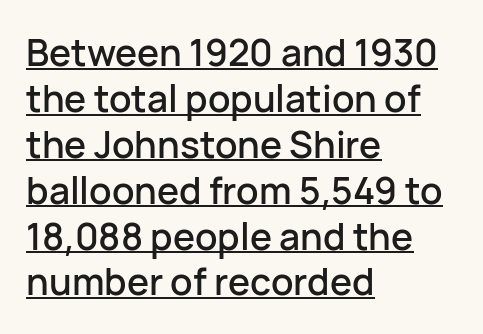
{"serif": "no", "italic": "no", "width": "normal", "stroke_contrast": "low", "x_height": "medium", "monospaced": "no", "underline": "yes", "align": "left", "line_spacing_ratio": 1.24, "letter_spacing": "normal", "letter_spacing_em": 0.0, "glyph_px": 37}
